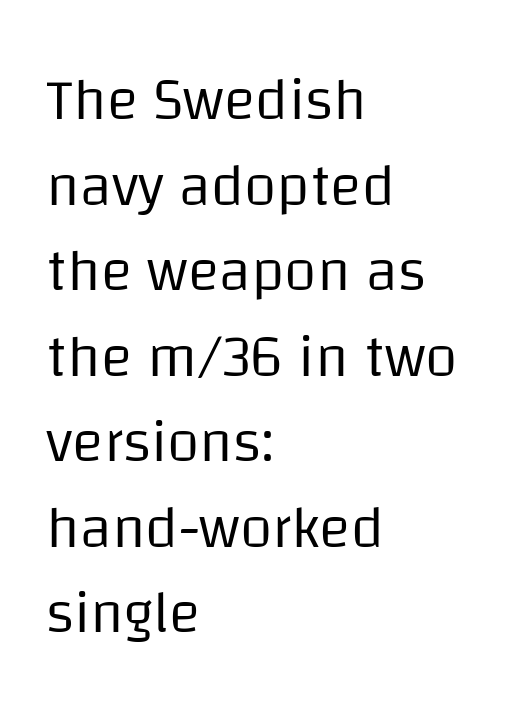
Q: Is the text bold? A: No.
Q: Is the text italic (slanted)? A: No, it is upright.
Q: Is the typeface a serif or a sans-serif typeface? A: Sans-serif.
Q: Is the text underlined? A: No.
Q: How is the paragraph aligned? A: Left-aligned.
Q: Is the spacing between letters normal or unusually wide? A: Normal.
Q: Is the spacing between lines tight, normal or loose? A: Normal.
Q: Width (condensed, normal, or wide)? A: Normal.
Q: Stroke contrast? A: Low.
Q: x-height? A: Large.
Q: Monospaced? A: No.
